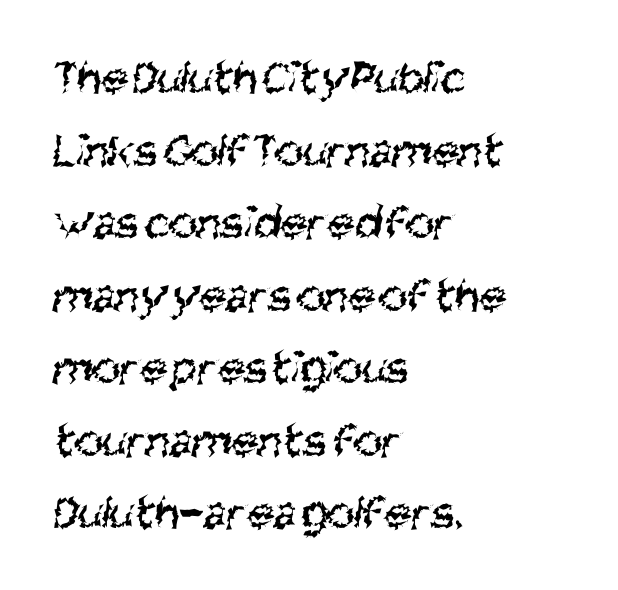
The image shows 49 px regular-weight, condensed sans-serif type; set left-aligned, normal line spacing (1.48x), normal letter spacing, not underlined; medium stroke contrast and a large x-height.
